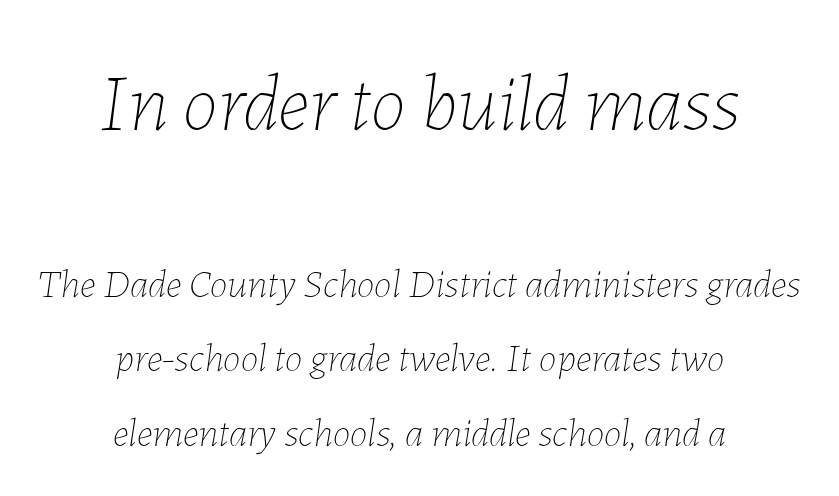
{"italic": "yes", "lean": "right", "slant_degrees": 7, "bold": "no", "weight": "thin", "width": "normal", "stroke_contrast": "low", "x_height": "medium", "monospaced": "no", "underline": "no", "align": "center", "line_spacing_ratio": 1.86, "letter_spacing": "normal", "letter_spacing_em": 0.0, "larger_block": "first", "size_ratio": 2.0, "glyph_px": 80}
